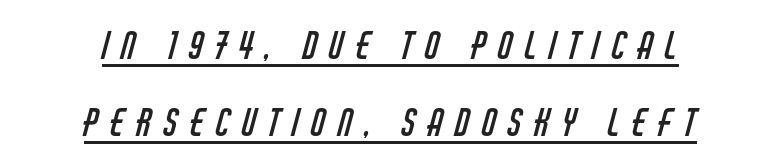
{"serif": "no", "bold": "no", "weight": "regular", "width": "condensed", "stroke_contrast": "low", "x_height": "large", "monospaced": "no", "underline": "yes", "align": "center", "line_spacing": "loose", "line_spacing_ratio": 2.08, "letter_spacing": "wide", "letter_spacing_em": 0.33, "glyph_px": 37}
